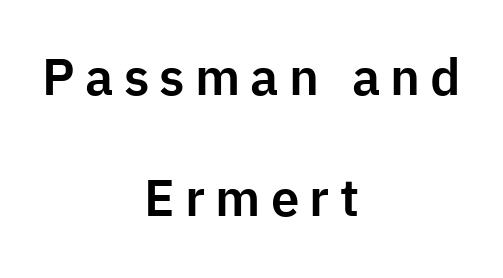
This sample uses a sans-serif face. Nope, not italic — everything's standing straight. The type is letterspaced generously, with wide tracking. The space beneath each line is pristine and unruled.
